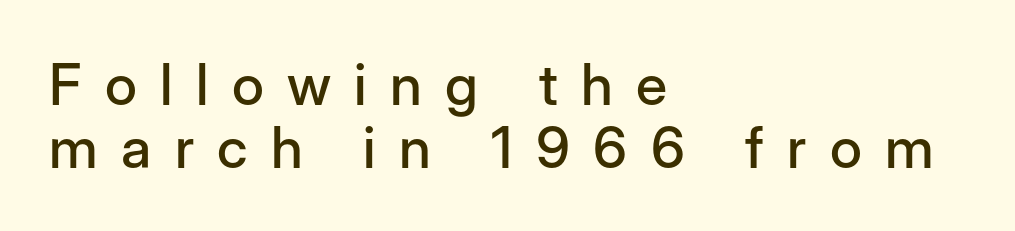
What kind of face is this? One without serifs — a sans. These lines huddle together more closely than default settings would place them. Is this a fixed-width face? No — the glyphs have proportional, varying widths. A classic flush-left, rag-right setting is used for this passage. Tracking here is generous; glyphs stand well apart from one another. A clean baseline with only descenders dipping below it.
